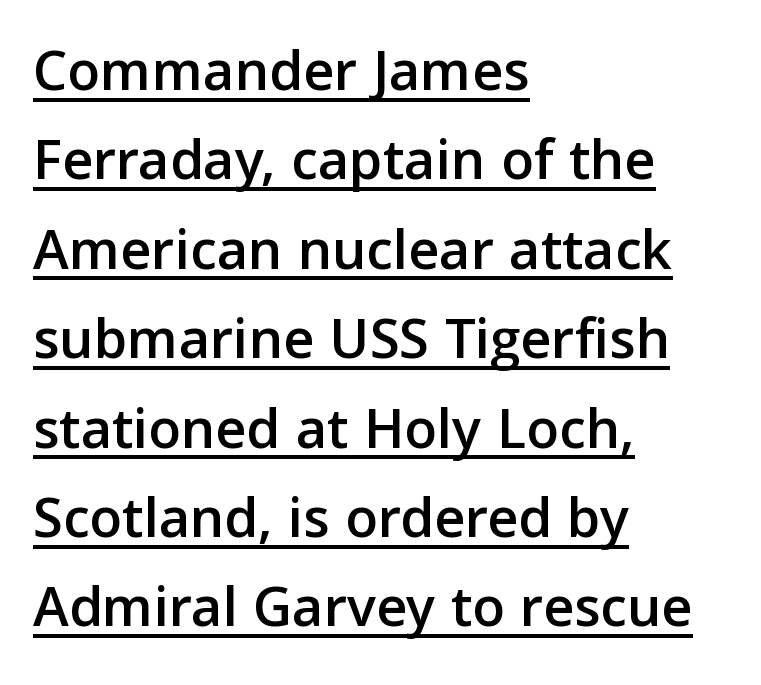
The type sits square on the baseline with zero lean. The horizontal fit of the characters is conventional and even. The ragged edge is on the right, which tells us the setting is flush left. The sample's only ornament is a line tracing under the words. Reading down the column, the eye jumps a familiar distance to each next line.
